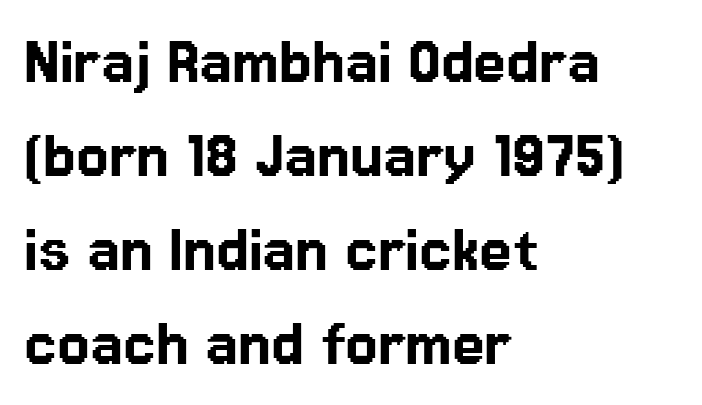
The image shows 74 px sans-serif type, upright; set left-aligned, normal line spacing (1.27x), normal letter spacing, not underlined; low stroke contrast and a medium x-height.
